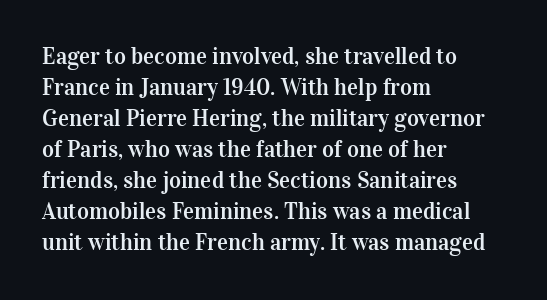
The image shows 23 px text type, upright; set left-aligned, normal line spacing (1.35x), normal letter spacing, not underlined.
